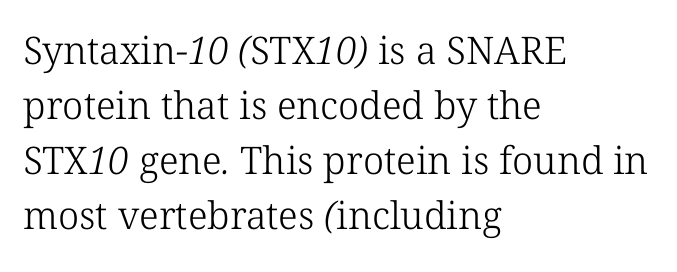
The image shows 38 px light serif type; set left-aligned, normal line spacing (1.45x), normal letter spacing, not underlined; low stroke contrast and a medium x-height.
